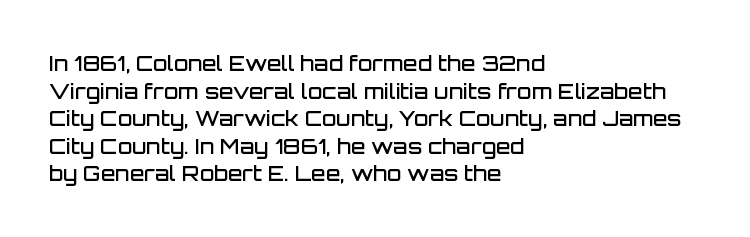
This sample uses plain, unmodified letter spacing. The foot of each line stays bare and open. The leading is moderate, giving the passage an even texture. A somewhat darkened texture: the type is semibold rather than bold.
